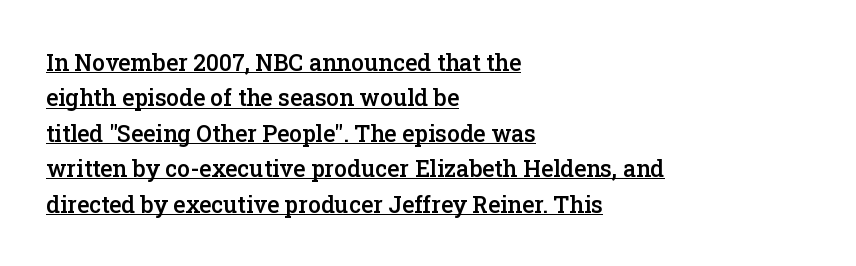
Q: Is the text bold? A: Semi-bold.
Q: Is the text italic (slanted)? A: No, it is upright.
Q: Is the text underlined? A: Yes.
Q: How is the paragraph aligned? A: Left-aligned.
Q: Is the spacing between letters normal or unusually wide? A: Normal.
Q: Is the spacing between lines tight, normal or loose? A: Normal.
